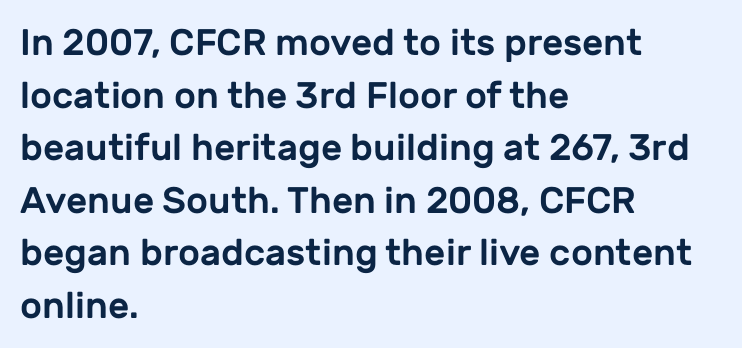
The image shows 37 px sans-serif type, upright; set left-aligned, normal line spacing (1.42x), normal letter spacing, not underlined; low stroke contrast and a medium x-height.
